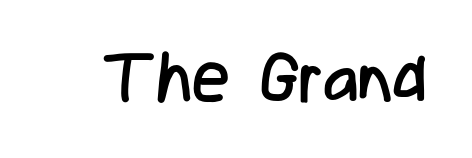
The image shows 67 px regular-weight, condensed sans-serif type, upright; set normal letter spacing, not underlined; low stroke contrast and a medium x-height.
